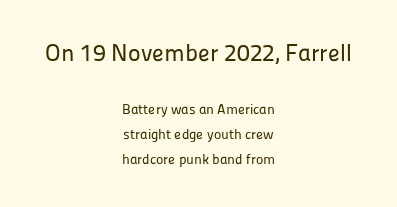
{"italic": "no", "underline": "no", "align": "center", "line_spacing_ratio": 1.79, "letter_spacing": "normal", "letter_spacing_em": 0.0, "larger_block": "first", "size_ratio": 1.71, "glyph_px": 24}
